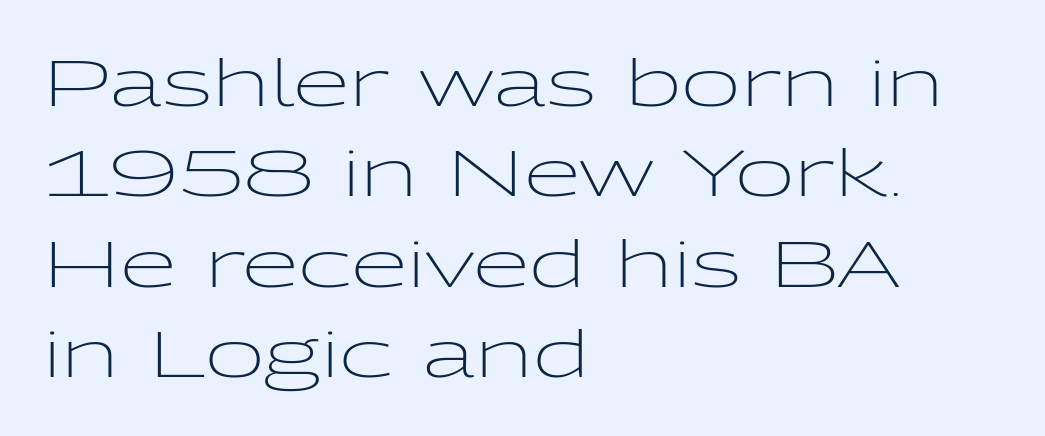
The image shows 65 px light, wide sans-serif type, upright; set left-aligned, normal line spacing (1.39x), normal letter spacing, not underlined; low stroke contrast and a medium x-height.
